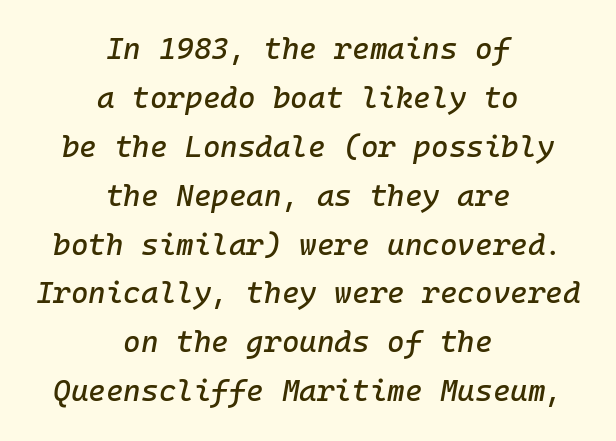
This rendering features lettering with no underline. The block of text has a typical density, with ordinary space between rows. The whitespace from short lines is split evenly between both sides. The gaps between neighbouring characters are ordinary and unremarkable.
